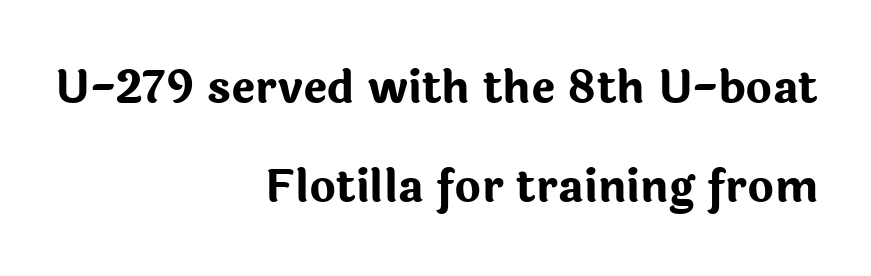
{"serif": "no", "italic": "no", "bold": "yes", "weight": "bold", "width": "normal", "stroke_contrast": "low", "x_height": "medium", "monospaced": "no", "underline": "no", "align": "right", "line_spacing": "loose", "line_spacing_ratio": 2.19, "letter_spacing": "normal", "letter_spacing_em": 0.0, "glyph_px": 45}
